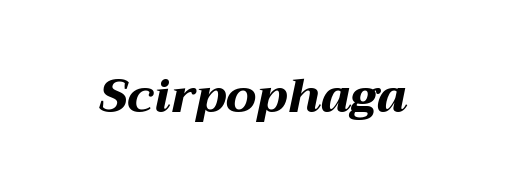
The image shows 48 px bold, wide type, italic (leaning right); set normal letter spacing, not underlined; medium stroke contrast and a medium x-height.
